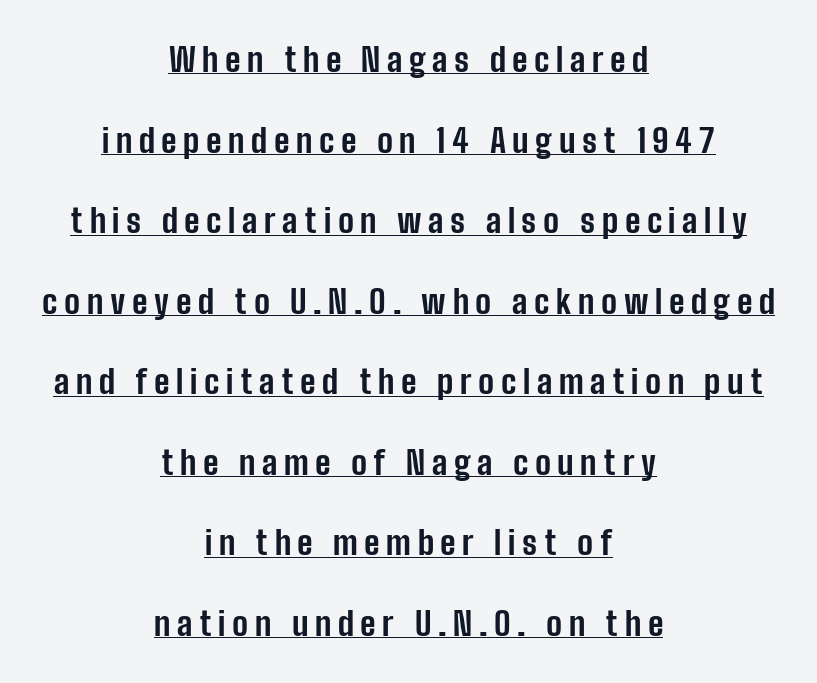
{"serif": "no", "italic": "no", "bold": "yes", "weight": "bold", "width": "condensed", "stroke_contrast": "low", "x_height": "medium", "monospaced": "no", "underline": "yes", "align": "center", "line_spacing": "loose", "line_spacing_ratio": 2.44, "letter_spacing": "wide", "letter_spacing_em": 0.2, "glyph_px": 33}
